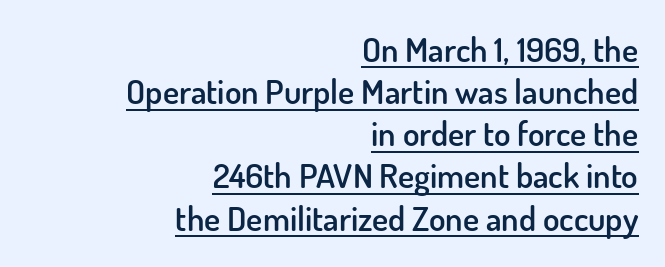
The image shows 34 px semibold sans-serif type, upright; set right-aligned, line spacing 1.24x, normal letter spacing, underlined; low stroke contrast and a small x-height.
